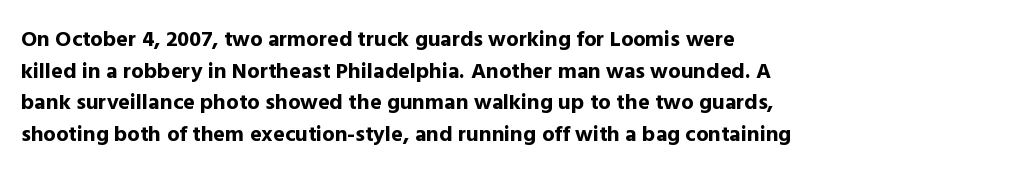
Beneath every word, the page is bare. Successive baselines arrive at the customary interval. It's the straight-up-and-down kind of type. Which margin do the lines hug? The left one — the right edge is uneven. Thick stems and heavy bowls — unmistakably bold.
